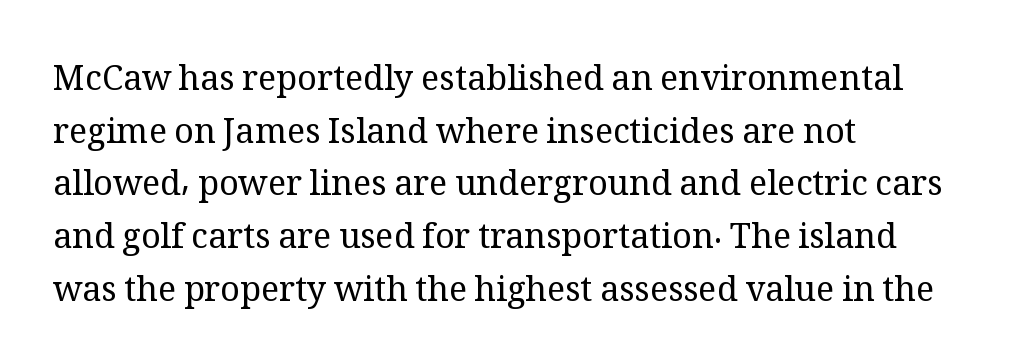
Rows of type keep a routine distance in the vertical direction. Designer's note — italics off, roman on. This rendering uses left alignment, leaving the right contour irregular. Nobody touched the tracking dial on this one. The font family rendered here belongs to the serif group.
